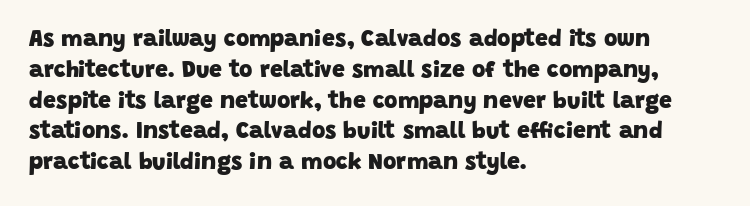
Students, this is bold: see how much ink each stroke carries. Alignment: flush left. Rows of type keep a routine distance in the vertical direction. Lines of text with bare space underneath. The letters sit at their default tracking, neither squeezed nor spread.
